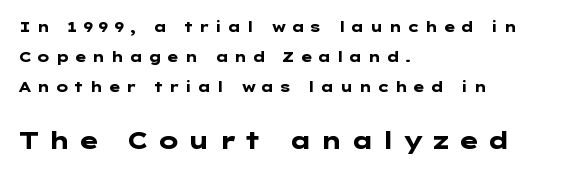
Q: Is the text bold? A: Yes.
Q: Is the text italic (slanted)? A: No, it is upright.
Q: Is the text underlined? A: No.
Q: How is the paragraph aligned? A: Left-aligned.
Q: Is the spacing between letters normal or unusually wide? A: Unusually wide.
Q: Is the spacing between lines tight, normal or loose? A: Loose.
Q: Which block of text is set in a larger size, the first (top) or the second (bottom)? A: The second (bottom) one.
